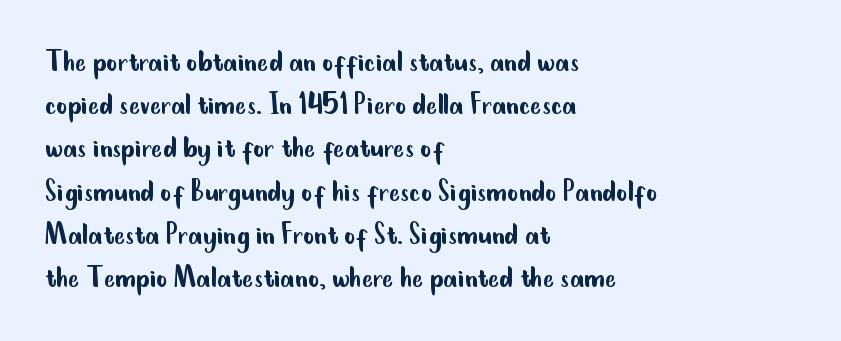
Q: Is the text bold? A: No.
Q: Is the text italic (slanted)? A: No, it is upright.
Q: Is the typeface a serif or a sans-serif typeface? A: Sans-serif.
Q: Is the text underlined? A: No.
Q: How is the paragraph aligned? A: Left-aligned.
Q: Is the spacing between letters normal or unusually wide? A: Normal.
Q: Is the spacing between lines tight, normal or loose? A: Normal.
Q: Width (condensed, normal, or wide)? A: Condensed.
Q: Stroke contrast? A: Low.
Q: x-height? A: Small.
Q: Monospaced? A: No.
